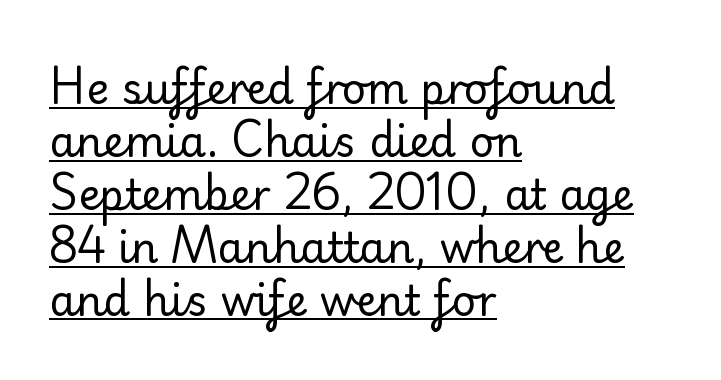
The passage shown is not bold in any degree. Line beginnings align vertically; line endings do not. The passage shown is typed in a proportional face where columns would drift. Ordinary non-slanted type is in use. The type is set solid horizontally, with unmodified tracking.
